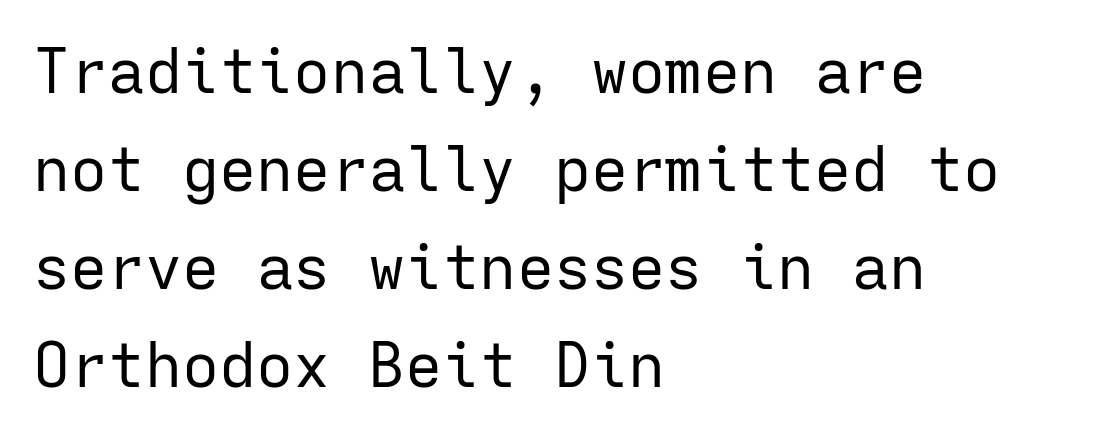
Q: Is the text bold? A: No.
Q: Is the text italic (slanted)? A: No, it is upright.
Q: Is the typeface a serif or a sans-serif typeface? A: Sans-serif.
Q: Is the text underlined? A: No.
Q: How is the paragraph aligned? A: Left-aligned.
Q: Is the spacing between letters normal or unusually wide? A: Normal.
Q: Is the spacing between lines tight, normal or loose? A: Normal.
Q: Width (condensed, normal, or wide)? A: Normal.
Q: Stroke contrast? A: Low.
Q: x-height? A: Medium.
Q: Monospaced? A: Yes.
